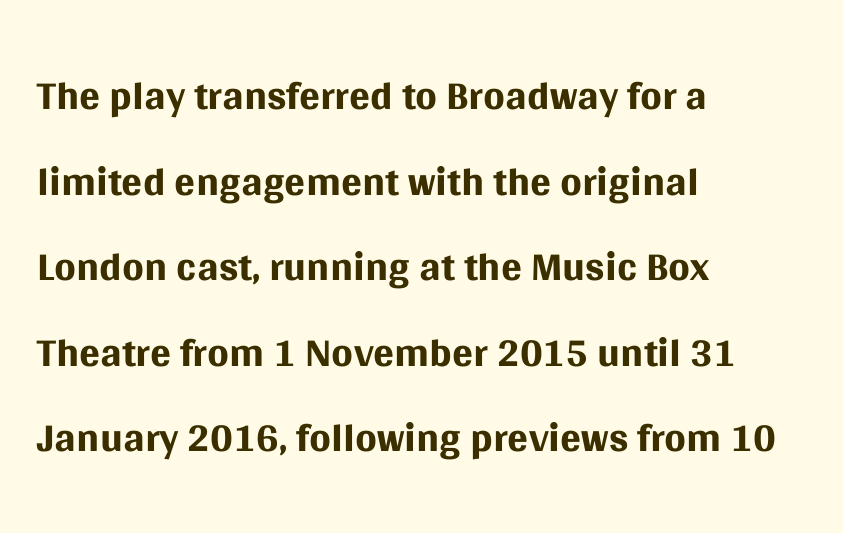
The image shows 62 px regular-weight sans-serif type, upright; set left-aligned, normal line spacing (1.38x), normal letter spacing, not underlined; medium stroke contrast and a large x-height.
